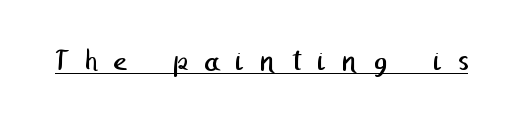
Observe the absence of serifs on each vertical stroke in this sample. The letters are spread apart with noticeably loose tracking. Nothing heavy about these letters — not bold at all. Beneath each row of characters lies a ruled line.
